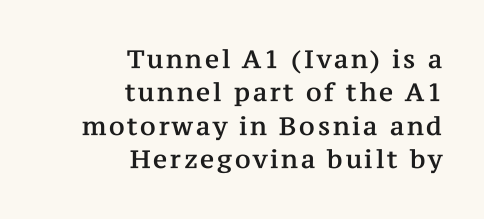
A roman cut, with each character standing at attention. Interline gaps are of average width in this sample. The passage is arranged like a letterhead date or caption credit — flush right. Letters rest on an invisible, unmarked baseline.
